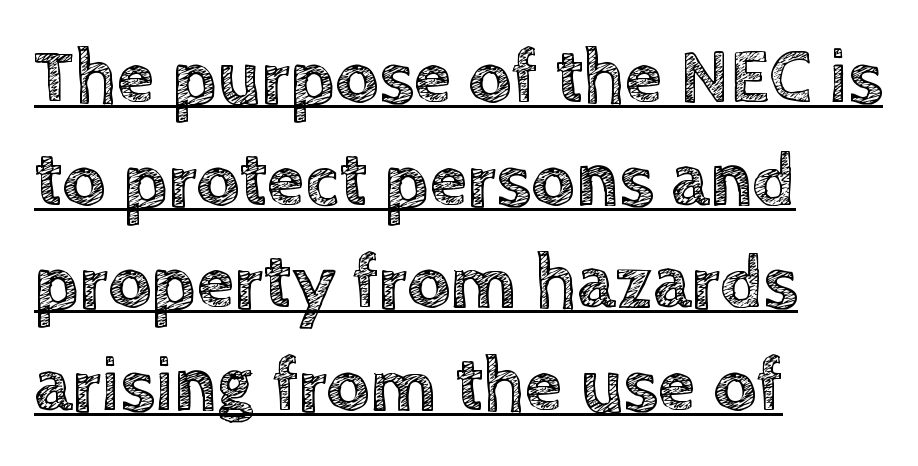
Note the varied advance widths — an 'i' is clearly narrower than an 'm'. Compared with a centered layout, this one pins lines to the left instead. Somebody hit Ctrl+U on this one — the words are underlined. The letters stand straight up with perfectly vertical stems.
